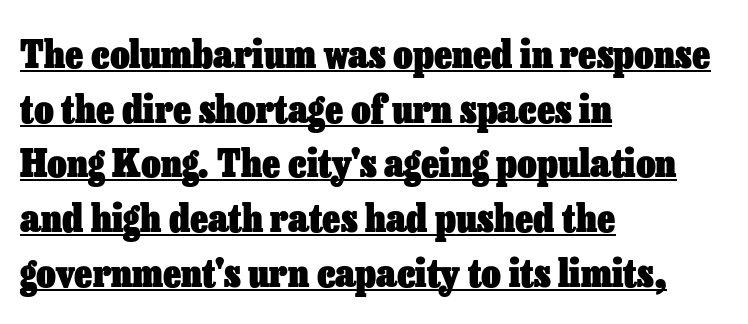
Q: Is the text bold? A: Yes.
Q: Is the text italic (slanted)? A: No, it is upright.
Q: Is the text underlined? A: Yes.
Q: How is the paragraph aligned? A: Left-aligned.
Q: Is the spacing between letters normal or unusually wide? A: Normal.
Q: Is the spacing between lines tight, normal or loose? A: Normal.
Q: Width (condensed, normal, or wide)? A: Normal.
Q: Stroke contrast? A: Low.
Q: x-height? A: Medium.
Q: Monospaced? A: No.
